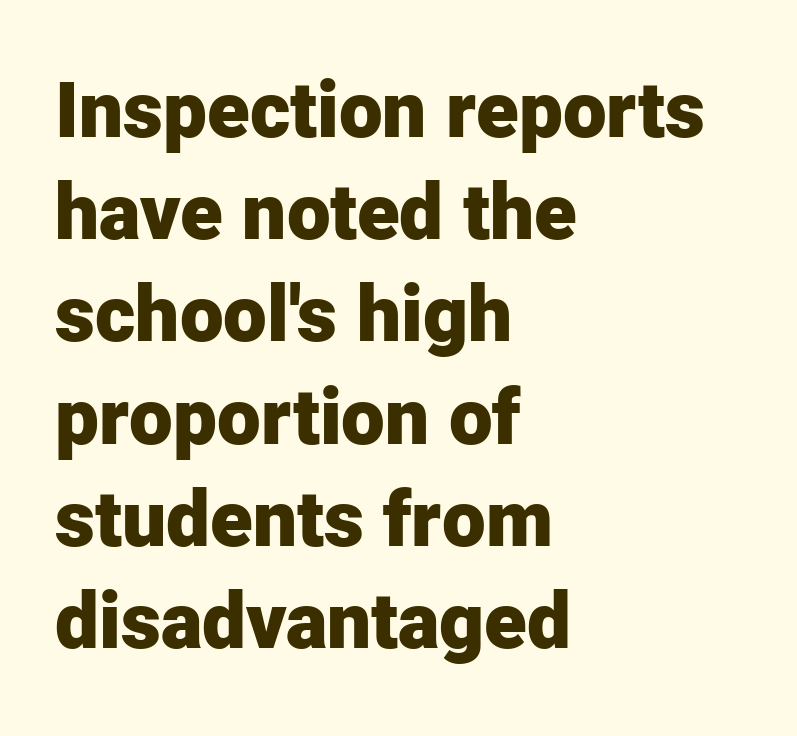
Q: Is the text bold? A: Yes.
Q: Is the text italic (slanted)? A: No, it is upright.
Q: Is the typeface a serif or a sans-serif typeface? A: Sans-serif.
Q: Is the text underlined? A: No.
Q: How is the paragraph aligned? A: Left-aligned.
Q: Is the spacing between letters normal or unusually wide? A: Normal.
Q: Is the spacing between lines tight, normal or loose? A: Normal.
Q: Width (condensed, normal, or wide)? A: Normal.
Q: Stroke contrast? A: Low.
Q: x-height? A: Medium.
Q: Monospaced? A: No.
